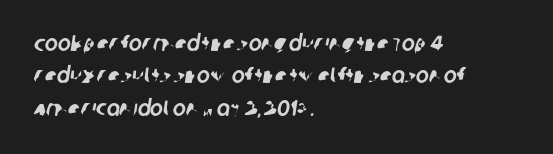
{"underline": "no", "align": "left", "line_spacing": "normal", "line_spacing_ratio": 1.47, "letter_spacing": "normal", "letter_spacing_em": 0.0, "glyph_px": 22}
